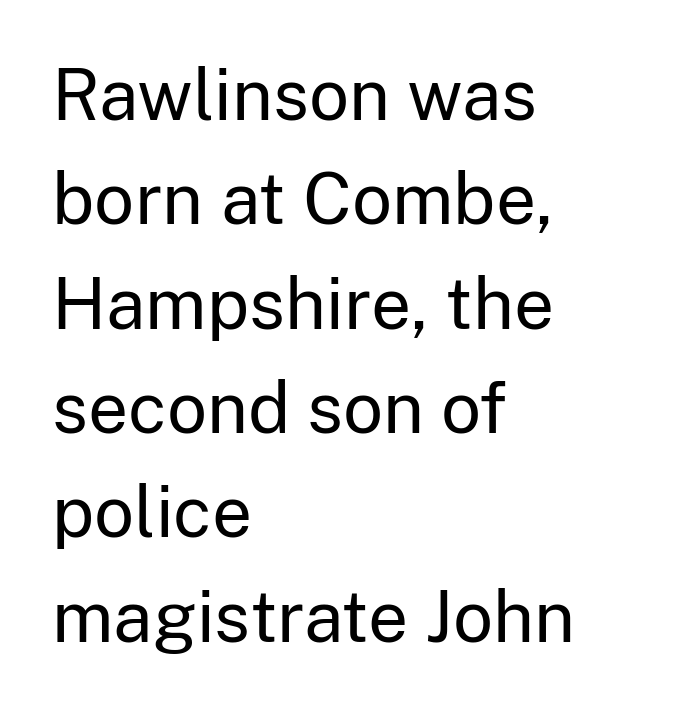
The image shows 71 px regular-weight sans-serif type, upright; set left-aligned, normal line spacing (1.47x), normal letter spacing, not underlined; low stroke contrast and a medium x-height.
